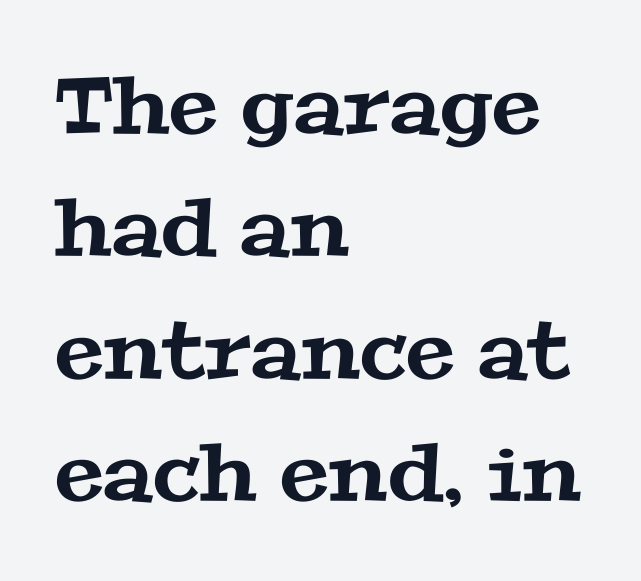
Is this a sans? No — the strokes have serifs. The letters advance in unequal steps, a hallmark of proportional type. The typesetter chose a ragged-right arrangement here. Horizontal bands of white between lines are of average thickness.
